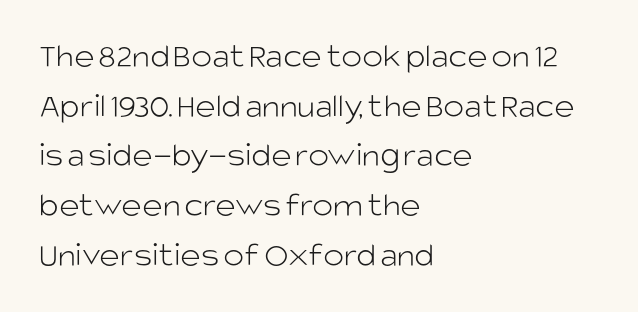
The letters carry no serifs — their stems end cleanly without finishing strokes. The font sits on the lighter half of the weight spectrum, regular included. These lines keep a tight, regular rhythm from letter to letter. The glyphs are unaccompanied by any horizontal stroke below them. Each letter keeps its own natural width here, so spacing adapts to shape. Line spacing here is normal.
